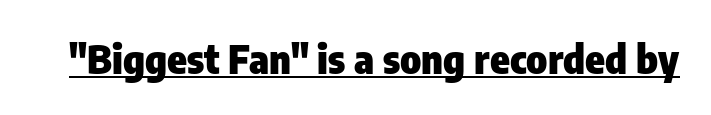
The image shows 40 px heavy, condensed sans-serif type, upright; set normal letter spacing, underlined; low stroke contrast and a medium x-height.
